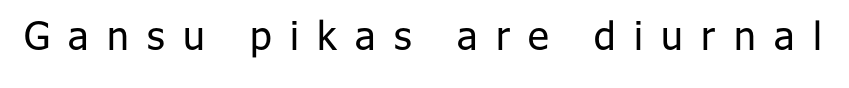
The image shows 39 px regular-weight sans-serif type, upright; set unusually wide letter spacing (+0.47 em), not underlined; low stroke contrast and a medium x-height.
